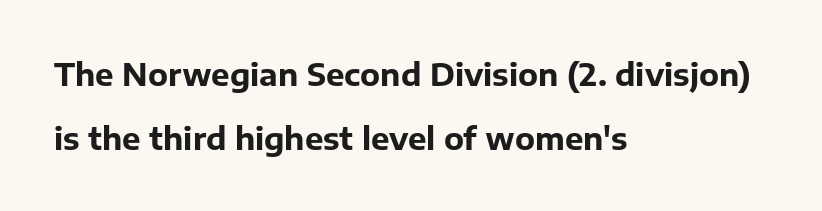
Q: Is the text bold? A: Yes.
Q: Is the text italic (slanted)? A: No, it is upright.
Q: Is the typeface a serif or a sans-serif typeface? A: Sans-serif.
Q: Is the text underlined? A: No.
Q: How is the paragraph aligned? A: Left-aligned.
Q: Is the spacing between letters normal or unusually wide? A: Normal.
Q: Is the spacing between lines tight, normal or loose? A: Loose.
Q: Width (condensed, normal, or wide)? A: Normal.
Q: Stroke contrast? A: Low.
Q: x-height? A: Medium.
Q: Monospaced? A: No.
